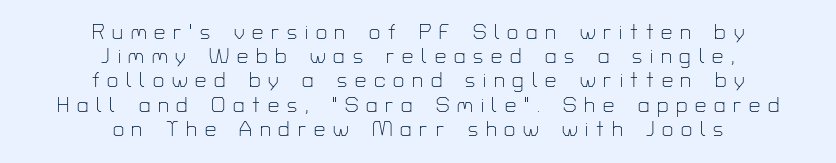
The image shows 20 px text type, upright; set centered, line spacing 1.21x, unusually wide letter spacing (+0.39 em), not underlined.
